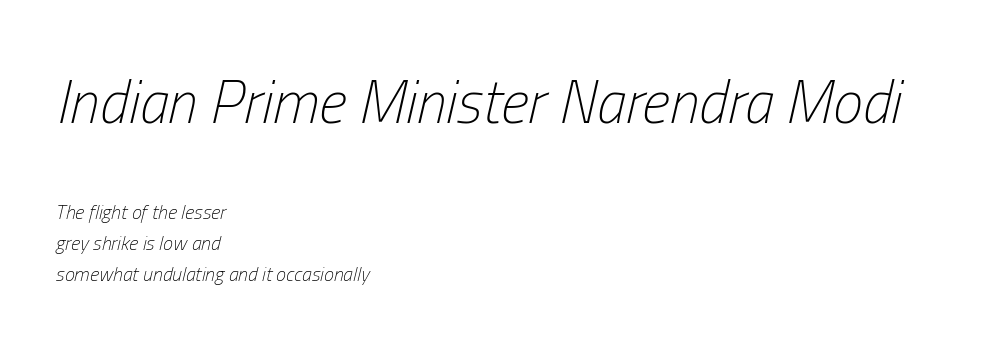
The image shows 60 px light, condensed type, italic (leaning right); set left-aligned, normal line spacing (1.55x), normal letter spacing, not underlined; the first (top) block is 3.0x larger; low stroke contrast and a medium x-height.
